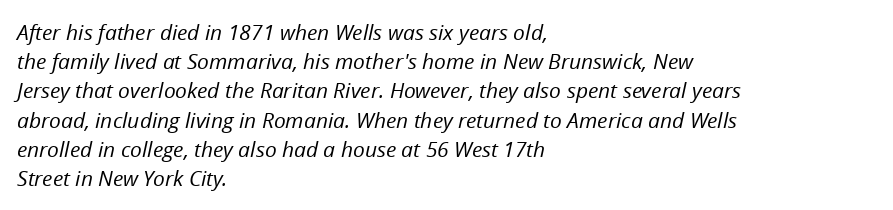
The glyphs are unaccompanied by any horizontal stroke below them. This sample uses plain, unmodified letter spacing. Italic? Definitely — the glyphs are oblique. Bold? No — there's no thickening of the strokes. If you drew a ruler down the left edge, every line would touch it.
